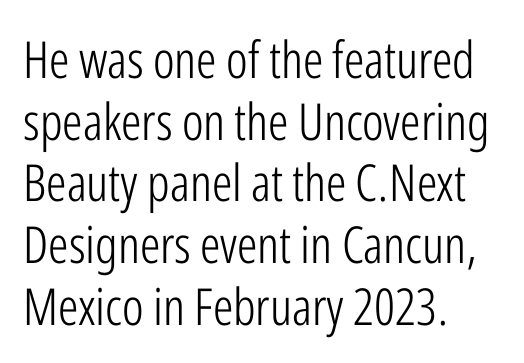
The image shows 51 px light, condensed sans-serif type, upright; set left-aligned, line spacing 1.21x, normal letter spacing, not underlined; low stroke contrast and a medium x-height.
